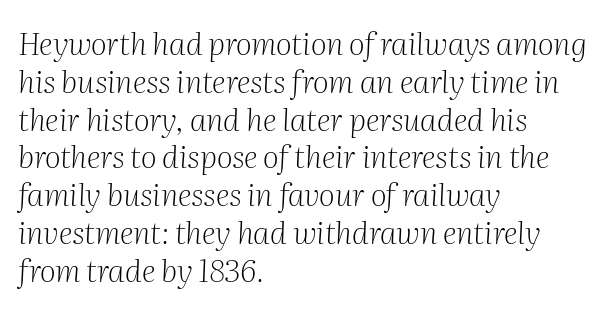
{"serif": "yes", "italic": "yes", "lean": "right", "slant_degrees": 2, "bold": "no", "weight": "light", "width": "normal", "stroke_contrast": "medium", "x_height": "medium", "monospaced": "no", "underline": "no", "align": "left", "line_spacing_ratio": 1.22, "letter_spacing": "normal", "letter_spacing_em": 0.0, "glyph_px": 31}
